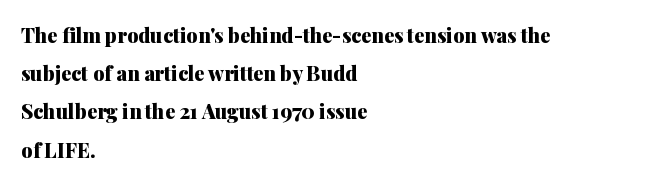
The image shows 20 px bold type, upright; set left-aligned, loose line spacing (1.91x), normal letter spacing, not underlined.
